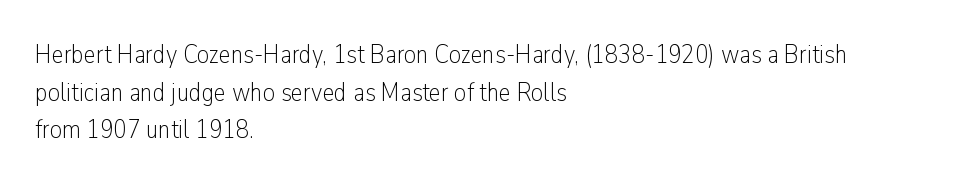
{"italic": "no", "bold": "no", "underline": "no", "align": "left", "line_spacing": "normal", "line_spacing_ratio": 1.39, "letter_spacing": "normal", "letter_spacing_em": 0.0, "glyph_px": 27}
